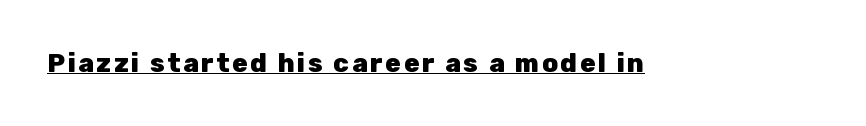
Q: Is the text bold? A: Yes.
Q: Is the text italic (slanted)? A: No, it is upright.
Q: Is the text underlined? A: Yes.
